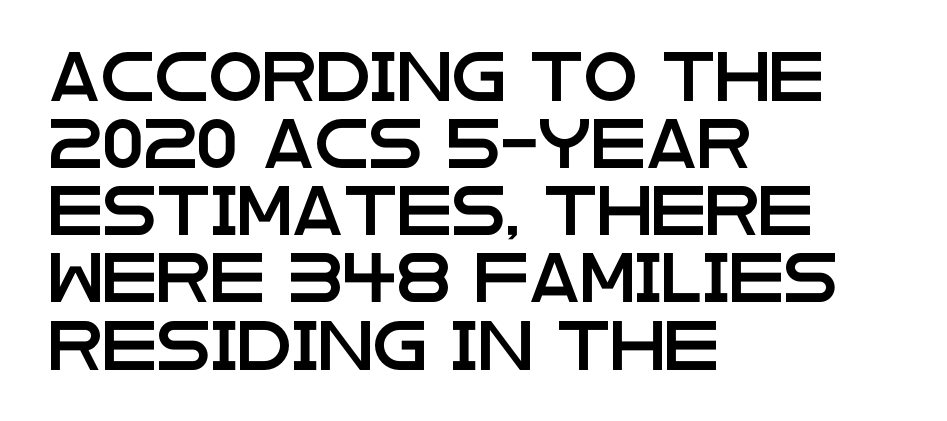
Each letter keeps its own natural width here, so spacing adapts to shape. Between one letter and the next there's only the usual sliver of space. Letterform terminals end flat and unadorned throughout the passage. The specimen reads as upright at a glance. The vertical gap from one line to the next is medium. Just letters on the line, the space beneath them empty.
